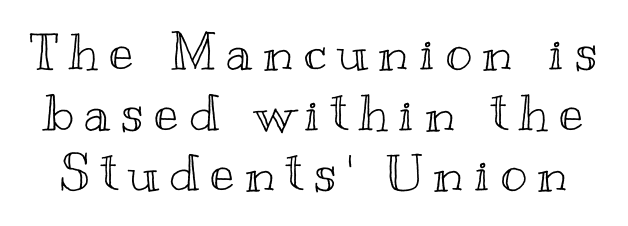
{"italic": "no", "width": "wide", "x_height": "small", "monospaced": "no", "underline": "no", "line_spacing_ratio": 1.19, "letter_spacing": "wide", "letter_spacing_em": 0.21, "glyph_px": 51}
